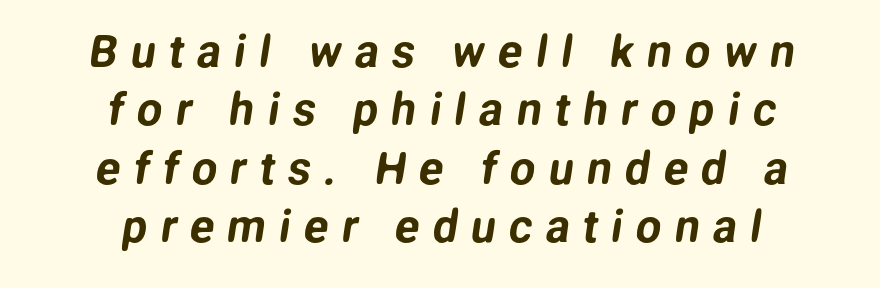
{"serif": "no", "width": "normal", "stroke_contrast": "low", "x_height": "medium", "monospaced": "no", "underline": "no", "align": "center", "line_spacing": "normal", "line_spacing_ratio": 1.3, "letter_spacing": "wide", "letter_spacing_em": 0.29, "glyph_px": 45}
